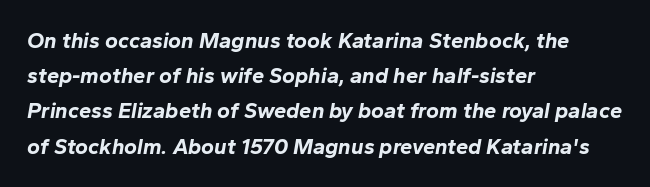
Q: Is the text bold? A: Yes.
Q: Is the text italic (slanted)? A: Yes, it leans right by about 10 degrees.
Q: Is the text underlined? A: No.
Q: How is the paragraph aligned? A: Left-aligned.
Q: Is the spacing between letters normal or unusually wide? A: Normal.
Q: Is the spacing between lines tight, normal or loose? A: Normal.
